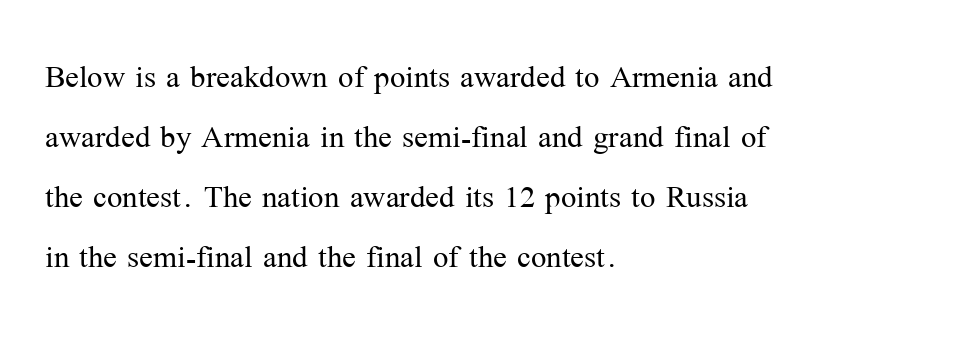
The font sits on the lighter half of the weight spectrum, regular included. Typographically, this falls in the serif category. Each letter keeps its own natural width here, so spacing adapts to shape. Regarding leading, the lines here are spaced in the standard way. Plain, unruled lines of type. All the whitespace from short lines collects on the right.
